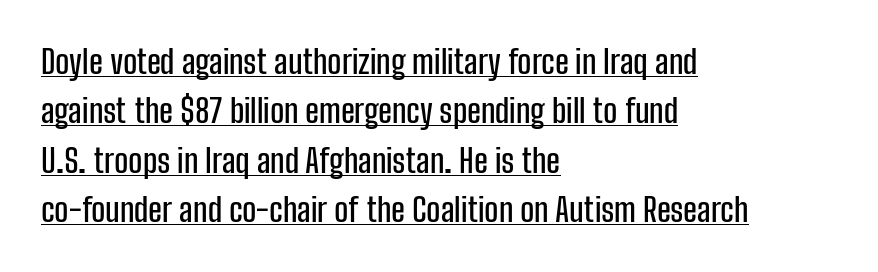
Q: Is the text italic (slanted)? A: No, it is upright.
Q: Is the typeface a serif or a sans-serif typeface? A: Sans-serif.
Q: Is the text underlined? A: Yes.
Q: How is the paragraph aligned? A: Left-aligned.
Q: Is the spacing between letters normal or unusually wide? A: Normal.
Q: Is the spacing between lines tight, normal or loose? A: Normal.
Q: Width (condensed, normal, or wide)? A: Condensed.
Q: Stroke contrast? A: Low.
Q: x-height? A: Medium.
Q: Monospaced? A: No.
